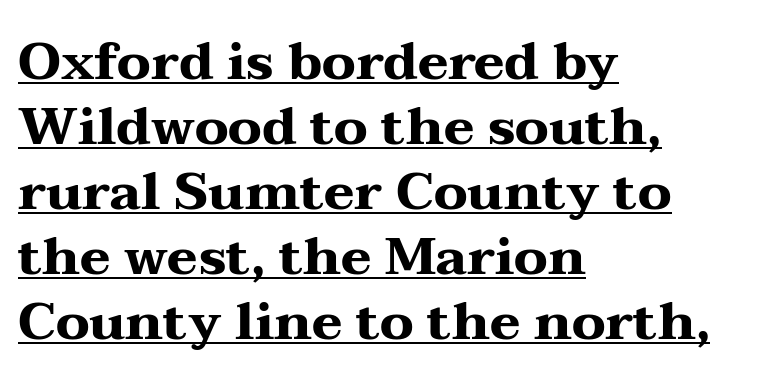
Q: Is the text bold? A: Yes.
Q: Is the text italic (slanted)? A: No, it is upright.
Q: Is the typeface a serif or a sans-serif typeface? A: Serif.
Q: Is the text underlined? A: Yes.
Q: How is the paragraph aligned? A: Left-aligned.
Q: Is the spacing between letters normal or unusually wide? A: Normal.
Q: Is the spacing between lines tight, normal or loose? A: Normal.
Q: Width (condensed, normal, or wide)? A: Wide.
Q: Stroke contrast? A: Medium.
Q: x-height? A: Medium.
Q: Monospaced? A: No.
